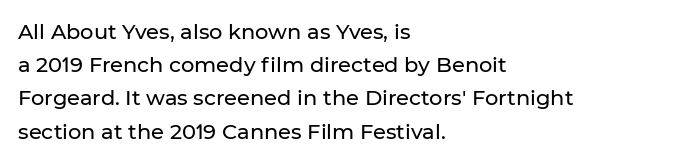
{"italic": "no", "underline": "no", "align": "left", "line_spacing": "normal", "line_spacing_ratio": 1.58, "letter_spacing": "normal", "letter_spacing_em": 0.0, "glyph_px": 21}
